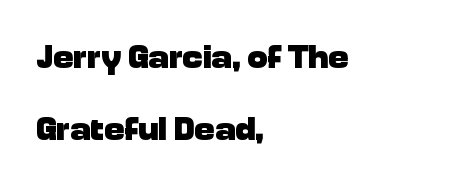
Q: Is the text bold? A: Yes.
Q: Is the text italic (slanted)? A: No, it is upright.
Q: Is the typeface a serif or a sans-serif typeface? A: Sans-serif.
Q: Is the text underlined? A: No.
Q: How is the paragraph aligned? A: Left-aligned.
Q: Is the spacing between letters normal or unusually wide? A: Normal.
Q: Is the spacing between lines tight, normal or loose? A: Loose.
Q: Width (condensed, normal, or wide)? A: Normal.
Q: Stroke contrast? A: Low.
Q: x-height? A: Medium.
Q: Monospaced? A: No.
